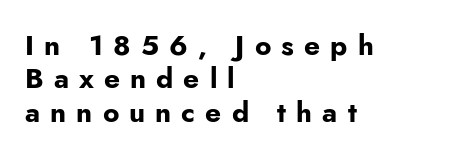
{"serif": "no", "italic": "no", "bold": "yes", "weight": "bold", "width": "normal", "stroke_contrast": "low", "x_height": "small", "monospaced": "no", "underline": "no", "align": "left", "line_spacing_ratio": 1.19, "letter_spacing": "wide", "letter_spacing_em": 0.36, "glyph_px": 28}
